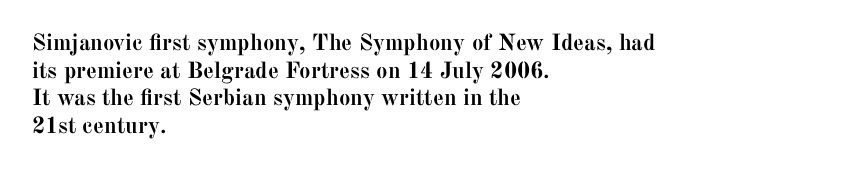
Q: Is the text bold? A: Yes.
Q: Is the text italic (slanted)? A: No, it is upright.
Q: Is the text underlined? A: No.
Q: How is the paragraph aligned? A: Left-aligned.
Q: Is the spacing between letters normal or unusually wide? A: Normal.
